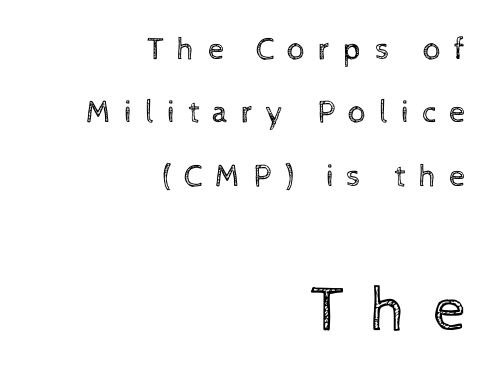
{"italic": "no", "bold": "no", "weight": "regular", "width": "normal", "x_height": "medium", "monospaced": "no", "underline": "no", "align": "right", "line_spacing": "loose", "line_spacing_ratio": 1.98, "letter_spacing": "wide", "letter_spacing_em": 0.4, "larger_block": "second", "size_ratio": 2.03, "glyph_px": 65}
